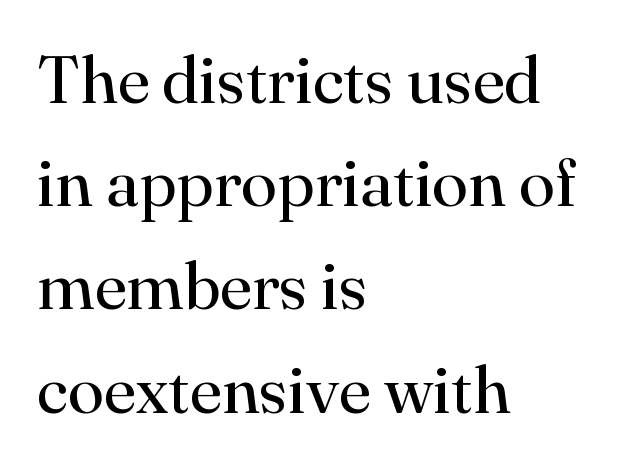
{"serif": "yes", "italic": "no", "bold": "no", "weight": "regular", "width": "normal", "stroke_contrast": "high", "x_height": "small", "monospaced": "no", "underline": "no", "align": "left", "line_spacing": "normal", "line_spacing_ratio": 1.54, "letter_spacing": "normal", "letter_spacing_em": 0.0, "glyph_px": 67}
